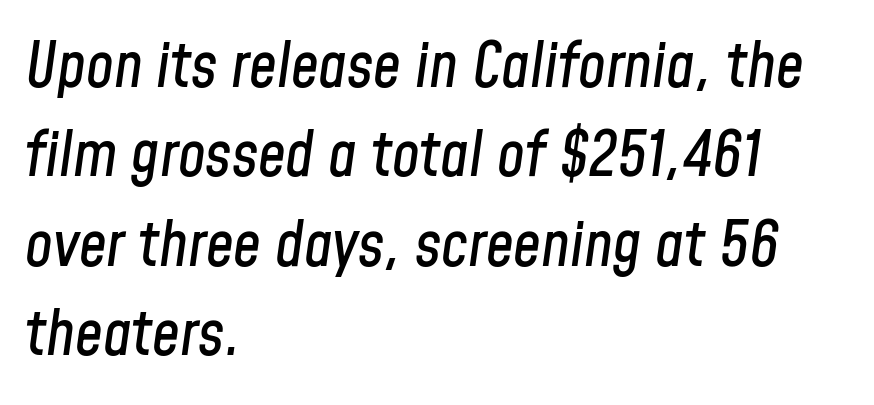
{"italic": "yes", "lean": "right", "slant_degrees": 8, "width": "condensed", "stroke_contrast": "low", "x_height": "medium", "monospaced": "no", "underline": "no", "align": "left", "line_spacing": "normal", "line_spacing_ratio": 1.44, "letter_spacing": "normal", "letter_spacing_em": 0.0, "glyph_px": 62}
